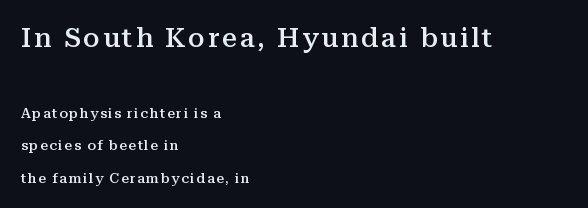
{"italic": "no", "bold": "semi", "underline": "no", "align": "left", "line_spacing": "loose", "line_spacing_ratio": 2.31, "larger_block": "first", "size_ratio": 1.93, "glyph_px": 27}
